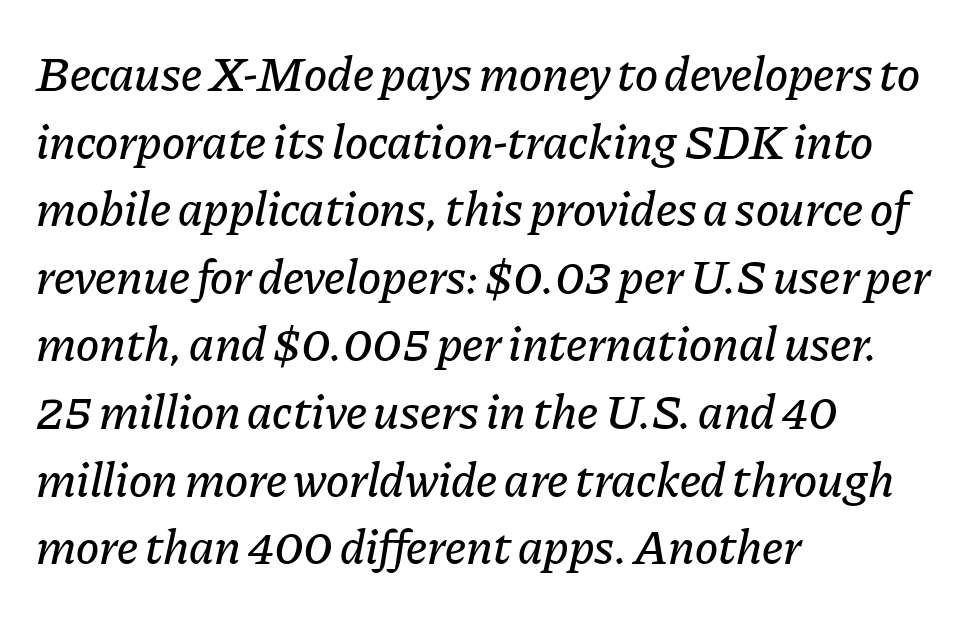
The image shows 49 px text type, italic (leaning right); set left-aligned, normal line spacing (1.38x), normal letter spacing, not underlined; low stroke contrast and a medium x-height.
